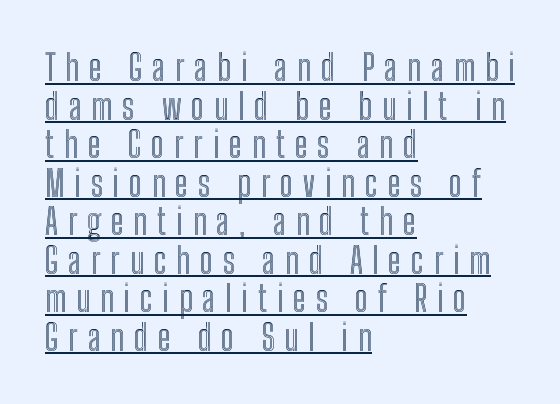
A typesetter would call this proportional, since set widths differ per character. Underlining? Definitely there. Look at the tracking — it's clearly loosened, letters drifting apart. Compared with typical paragraphs, the rows here are closer together. Posture: upright roman.
